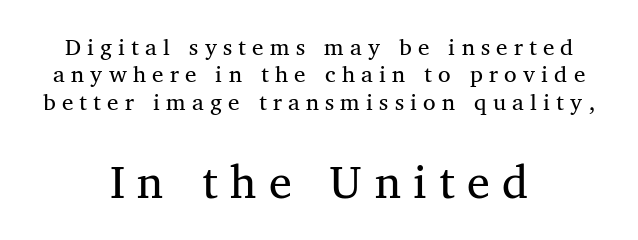
The glyphs are unaccompanied by any horizontal stroke below them. Is this a fixed-width face? No — the glyphs have proportional, varying widths. The line texture is sparse and dotted thanks to wide tracking. What kind of face is this? One with serifs. Here the second block reads like a headline and the first like body copy. The rag falls on both sides of this text block equally.
